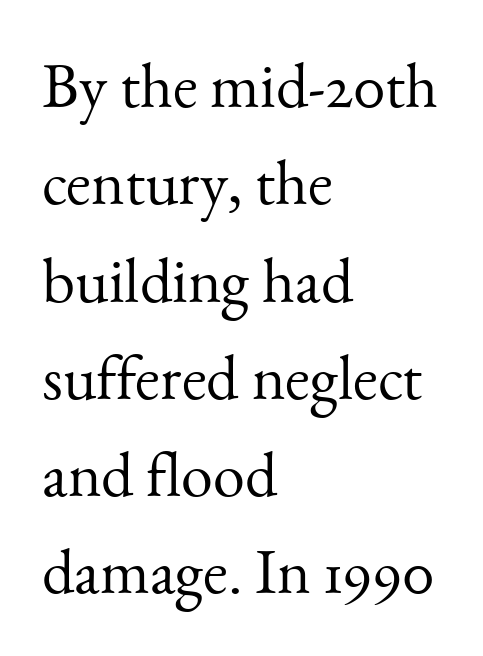
The rendering uses natural spacing where letterforms have individual widths. The characters display serif detailing at their extremities. The words here are not underlined. The paragraph has a hard left edge and a soft right edge. The strokes carry an ordinary text weight at most. This is roman type, the default non-slanted kind.
